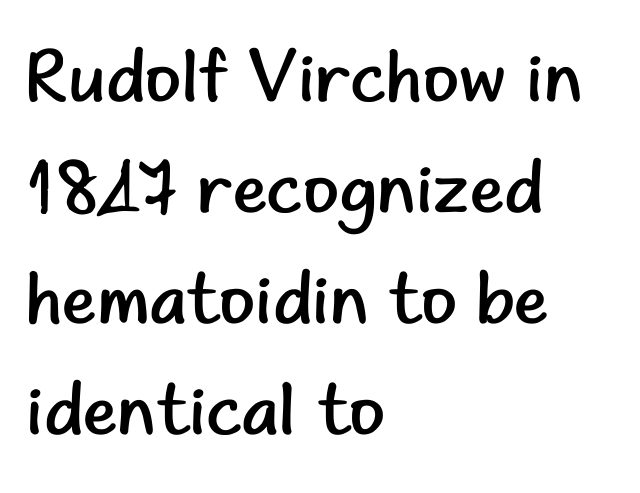
{"serif": "no", "italic": "no", "bold": "no", "weight": "regular", "width": "normal", "stroke_contrast": "low", "x_height": "small", "monospaced": "no", "underline": "no", "align": "left", "line_spacing": "normal", "line_spacing_ratio": 1.5, "letter_spacing": "normal", "letter_spacing_em": 0.0, "glyph_px": 74}
